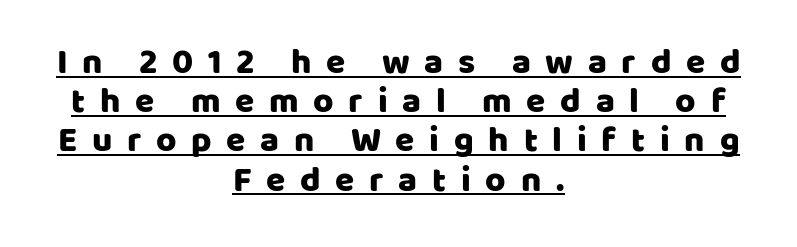
The image shows 35 px sans-serif type, upright; set centered, tight line spacing (1.12x), unusually wide letter spacing (+0.42 em), underlined; low stroke contrast and a large x-height.
